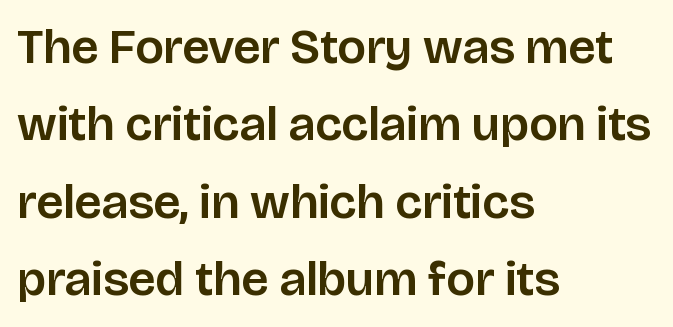
A normal amount of white space separates one row of letters from the next. Honestly, the letter spacing is just normal — you wouldn't notice it. The typeface chosen for these lines omits serifs. Varying glyph widths throughout — classic text-font behaviour. It's the straight-up-and-down kind of type. Plain, unruled lines of type.
